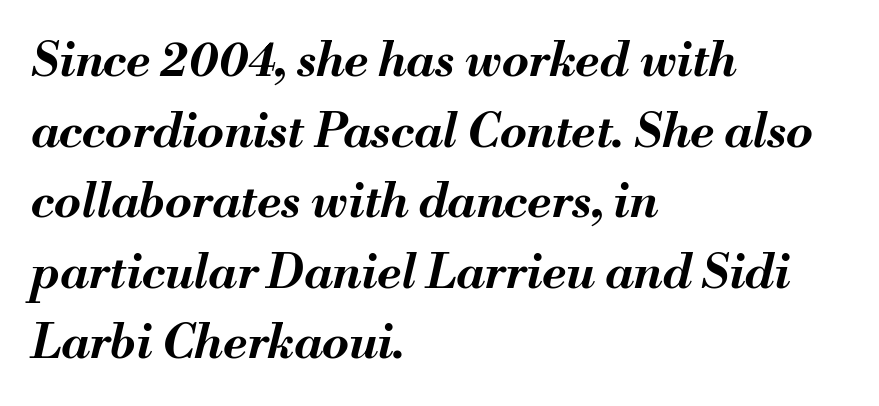
Q: Is the text bold? A: Yes.
Q: Is the text italic (slanted)? A: Yes, it leans right by about 13 degrees.
Q: Is the text underlined? A: No.
Q: How is the paragraph aligned? A: Left-aligned.
Q: Is the spacing between letters normal or unusually wide? A: Normal.
Q: Is the spacing between lines tight, normal or loose? A: Normal.
Q: Width (condensed, normal, or wide)? A: Normal.
Q: Stroke contrast? A: Medium.
Q: x-height? A: Small.
Q: Monospaced? A: No.
